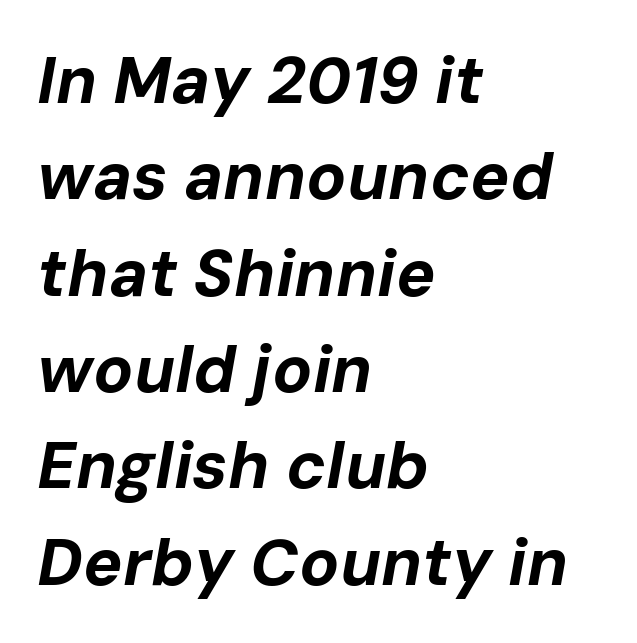
Q: Is the text bold? A: Yes.
Q: Is the text italic (slanted)? A: Yes, it leans right by about 10 degrees.
Q: Is the text underlined? A: No.
Q: How is the paragraph aligned? A: Left-aligned.
Q: Is the spacing between letters normal or unusually wide? A: Normal.
Q: Is the spacing between lines tight, normal or loose? A: Normal.
Q: Width (condensed, normal, or wide)? A: Normal.
Q: Stroke contrast? A: Low.
Q: x-height? A: Medium.
Q: Monospaced? A: No.
